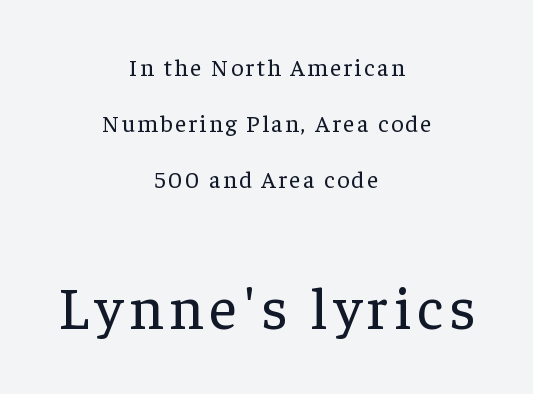
Q: Is the text bold? A: No.
Q: Is the text italic (slanted)? A: No, it is upright.
Q: Is the typeface a serif or a sans-serif typeface? A: Serif.
Q: Is the text underlined? A: No.
Q: How is the paragraph aligned? A: Centered.
Q: Is the spacing between lines tight, normal or loose? A: Loose.
Q: Which block of text is set in a larger size, the first (top) or the second (bottom)? A: The second (bottom) one.
Q: Width (condensed, normal, or wide)? A: Normal.
Q: Stroke contrast? A: Low.
Q: x-height? A: Medium.
Q: Monospaced? A: No.
